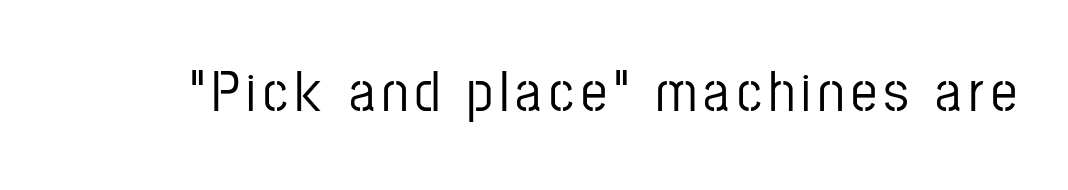
Q: Is the text italic (slanted)? A: No, it is upright.
Q: Is the typeface a serif or a sans-serif typeface? A: Sans-serif.
Q: Is the text underlined? A: No.
Q: Width (condensed, normal, or wide)? A: Condensed.
Q: Stroke contrast? A: Low.
Q: x-height? A: Medium.
Q: Monospaced? A: No.
